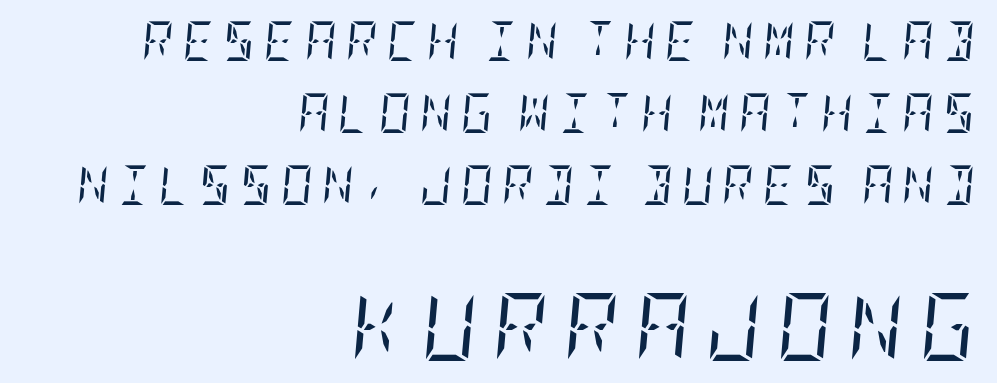
{"serif": "yes", "italic": "yes", "lean": "right", "slant_degrees": 5, "bold": "no", "weight": "regular", "width": "condensed", "stroke_contrast": "low", "x_height": "large", "underline": "no", "align": "right", "line_spacing_ratio": 1.85, "letter_spacing": "wide", "letter_spacing_em": 0.23, "larger_block": "second", "size_ratio": 1.74, "glyph_px": 68}
